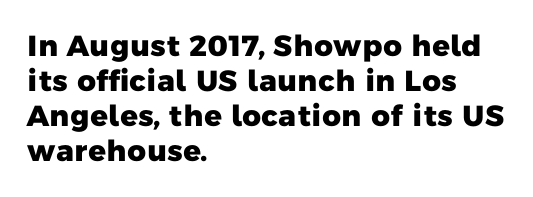
Q: Is the text bold? A: Yes.
Q: Is the typeface a serif or a sans-serif typeface? A: Sans-serif.
Q: Is the text underlined? A: No.
Q: How is the paragraph aligned? A: Left-aligned.
Q: Is the spacing between letters normal or unusually wide? A: Normal.
Q: Width (condensed, normal, or wide)? A: Normal.
Q: Stroke contrast? A: Low.
Q: x-height? A: Medium.
Q: Monospaced? A: No.
